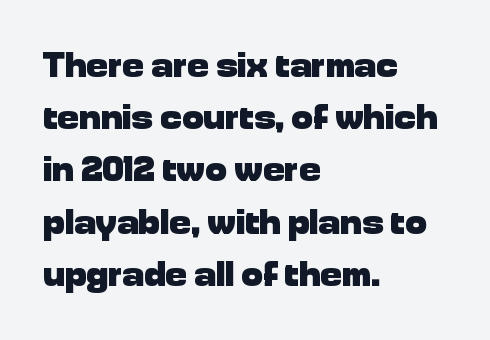
{"serif": "no", "italic": "no", "bold": "yes", "weight": "heavy", "width": "normal", "stroke_contrast": "low", "x_height": "medium", "monospaced": "no", "underline": "no", "align": "left", "line_spacing": "normal", "line_spacing_ratio": 1.45, "letter_spacing": "normal", "letter_spacing_em": 0.0, "glyph_px": 36}
